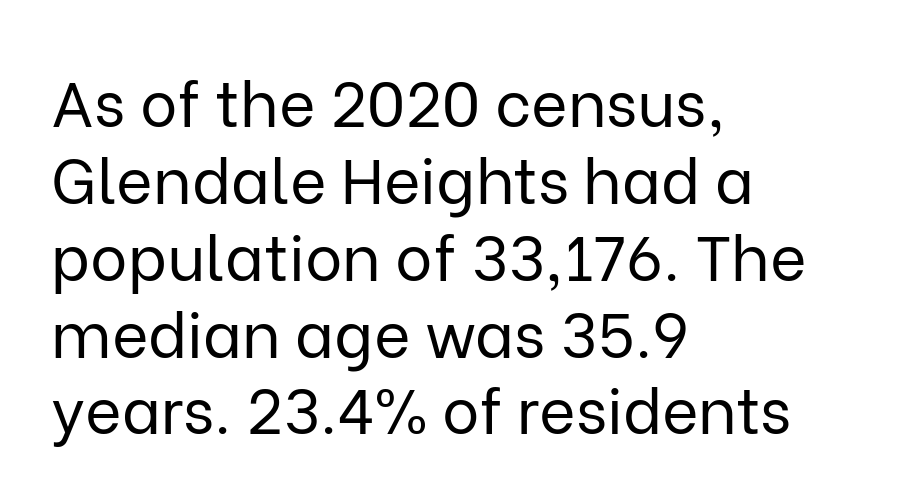
The image shows 63 px regular-weight sans-serif type, upright; set left-aligned, line spacing 1.22x, normal letter spacing, not underlined; low stroke contrast and a medium x-height.
